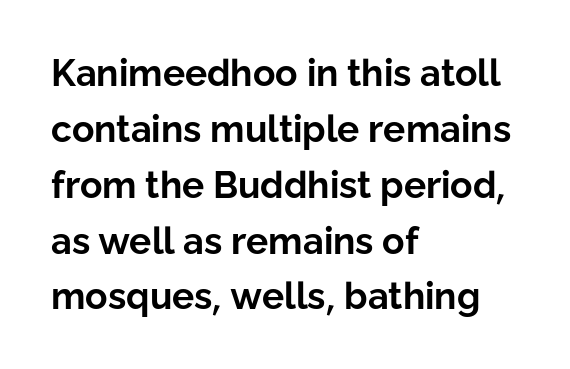
The image shows 37 px bold sans-serif type, upright; set left-aligned, normal line spacing (1.51x), normal letter spacing, not underlined; low stroke contrast and a medium x-height.
